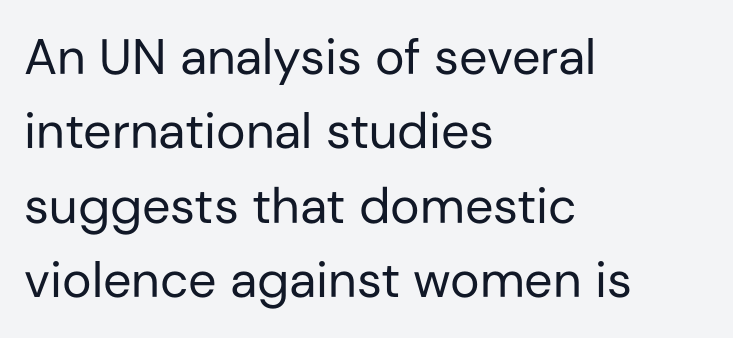
Q: Is the text bold? A: No.
Q: Is the text italic (slanted)? A: No, it is upright.
Q: Is the typeface a serif or a sans-serif typeface? A: Sans-serif.
Q: Is the text underlined? A: No.
Q: How is the paragraph aligned? A: Left-aligned.
Q: Is the spacing between letters normal or unusually wide? A: Normal.
Q: Is the spacing between lines tight, normal or loose? A: Normal.
Q: Width (condensed, normal, or wide)? A: Normal.
Q: Stroke contrast? A: Low.
Q: x-height? A: Medium.
Q: Monospaced? A: No.
